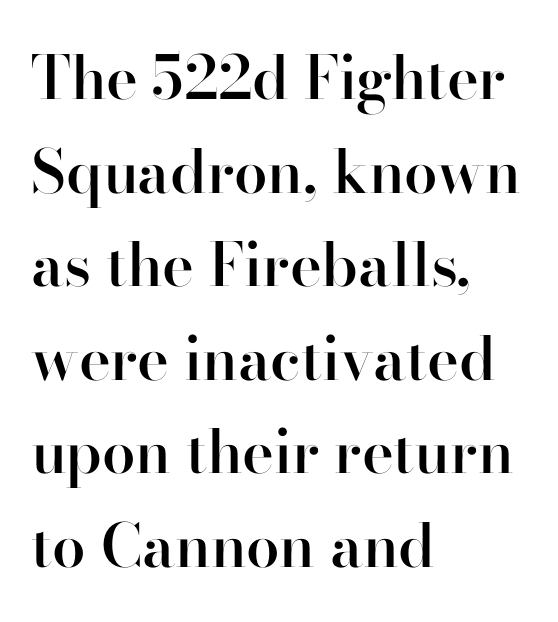
Q: Is the text bold? A: Semi-bold.
Q: Is the text italic (slanted)? A: No, it is upright.
Q: Is the typeface a serif or a sans-serif typeface? A: Serif.
Q: Is the text underlined? A: No.
Q: How is the paragraph aligned? A: Left-aligned.
Q: Is the spacing between letters normal or unusually wide? A: Normal.
Q: Is the spacing between lines tight, normal or loose? A: Normal.
Q: Width (condensed, normal, or wide)? A: Normal.
Q: Stroke contrast? A: High.
Q: x-height? A: Small.
Q: Monospaced? A: No.
